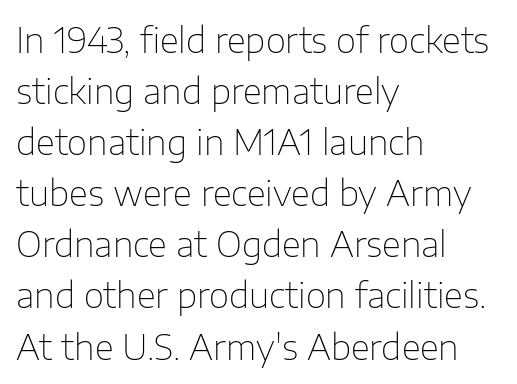
The image shows 35 px thin sans-serif type, upright; set left-aligned, normal line spacing (1.46x), normal letter spacing, not underlined; low stroke contrast and a medium x-height.
